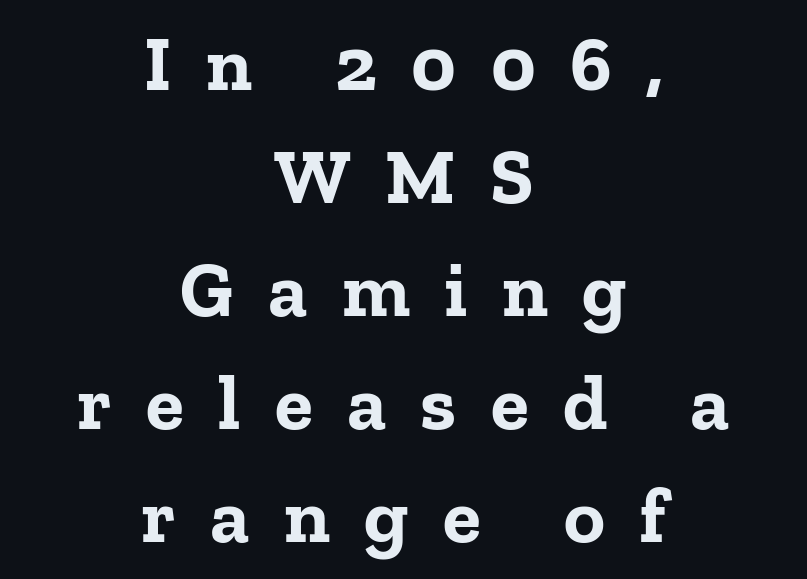
The image shows 78 px bold serif type, upright; set centered, normal line spacing (1.45x), unusually wide letter spacing (+0.44 em), not underlined; low stroke contrast and a medium x-height.
